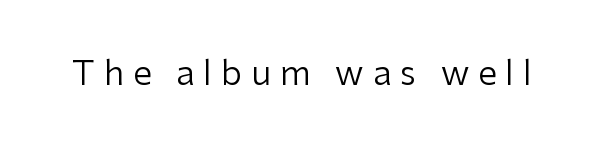
The characters display no serif detailing; their extremities are plain. No word sits above an underline. Stem width sits at or under what a default text font uses. Someone cranked the tracking dial way up on this one. Does the lettering tilt? It doesn't — this is upright. The passage shown is typed in a proportional face where columns would drift.
